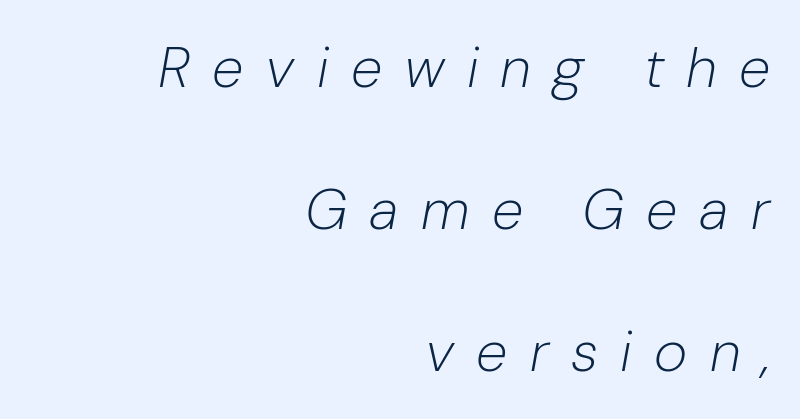
{"italic": "yes", "lean": "right", "slant_degrees": 10, "bold": "no", "weight": "light", "width": "normal", "stroke_contrast": "low", "x_height": "medium", "monospaced": "no", "underline": "no", "align": "right", "line_spacing": "loose", "line_spacing_ratio": 2.49, "letter_spacing": "wide", "letter_spacing_em": 0.39, "glyph_px": 57}
